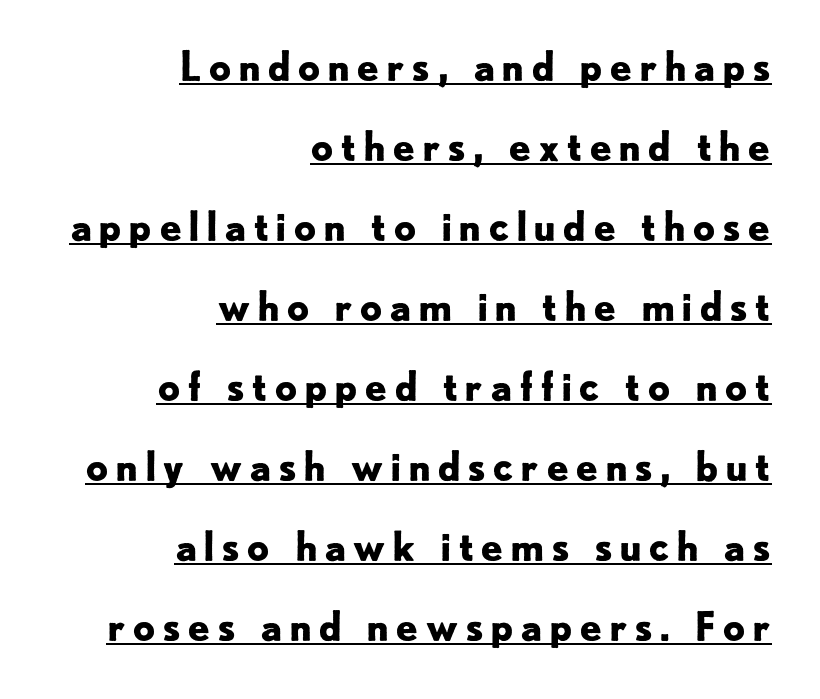
{"serif": "no", "italic": "no", "bold": "yes", "weight": "bold", "width": "normal", "stroke_contrast": "low", "x_height": "small", "monospaced": "no", "underline": "yes", "align": "right", "line_spacing": "loose", "line_spacing_ratio": 2.0, "glyph_px": 40}
